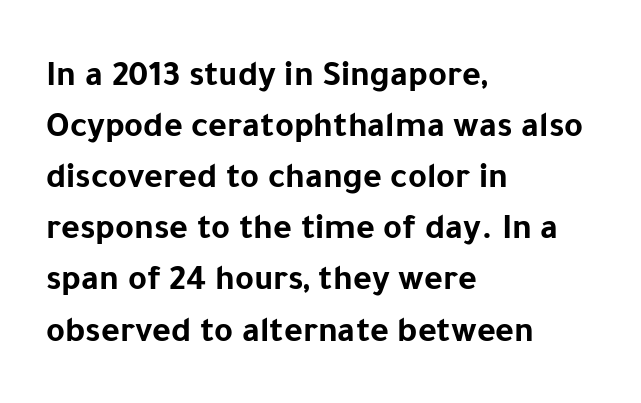
Q: Is the text bold? A: Yes.
Q: Is the text italic (slanted)? A: No, it is upright.
Q: Is the typeface a serif or a sans-serif typeface? A: Sans-serif.
Q: Is the text underlined? A: No.
Q: How is the paragraph aligned? A: Left-aligned.
Q: Is the spacing between letters normal or unusually wide? A: Normal.
Q: Is the spacing between lines tight, normal or loose? A: Normal.
Q: Width (condensed, normal, or wide)? A: Normal.
Q: Stroke contrast? A: Low.
Q: x-height? A: Medium.
Q: Monospaced? A: No.
